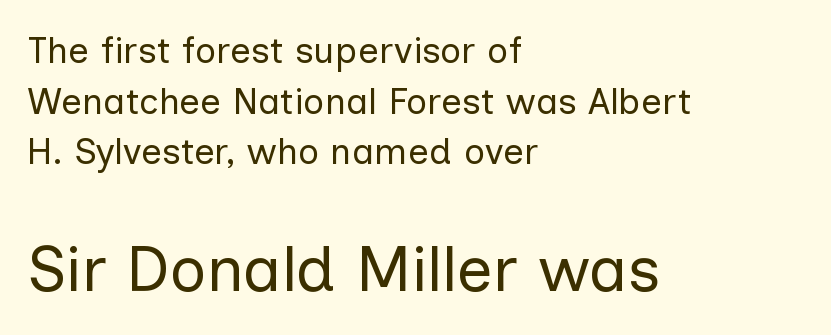
{"serif": "no", "italic": "no", "bold": "no", "weight": "regular", "width": "normal", "stroke_contrast": "low", "x_height": "medium", "monospaced": "no", "underline": "no", "align": "left", "line_spacing": "normal", "line_spacing_ratio": 1.37, "letter_spacing": "normal", "letter_spacing_em": 0.0, "larger_block": "second", "size_ratio": 1.73, "glyph_px": 64}
